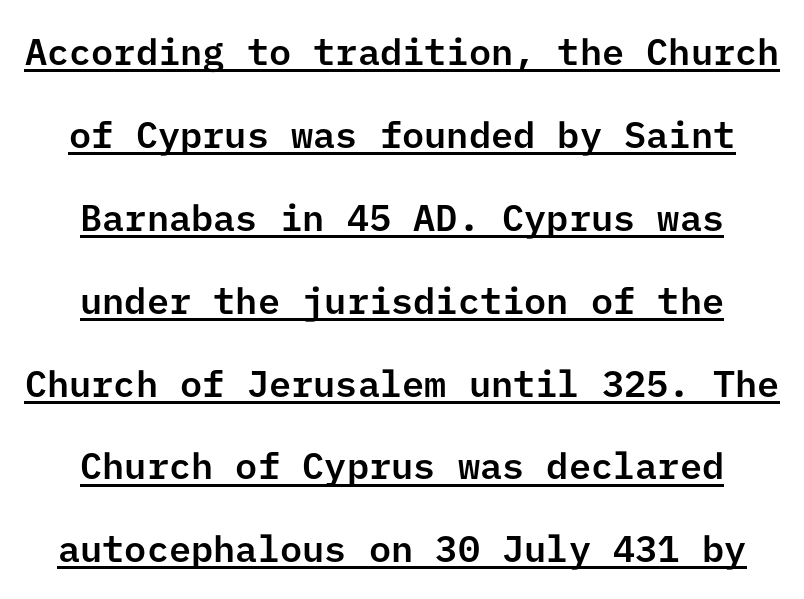
The image shows 37 px sans-serif type, upright; set centered, loose line spacing (2.24x), normal letter spacing, underlined; low stroke contrast and a medium x-height.
